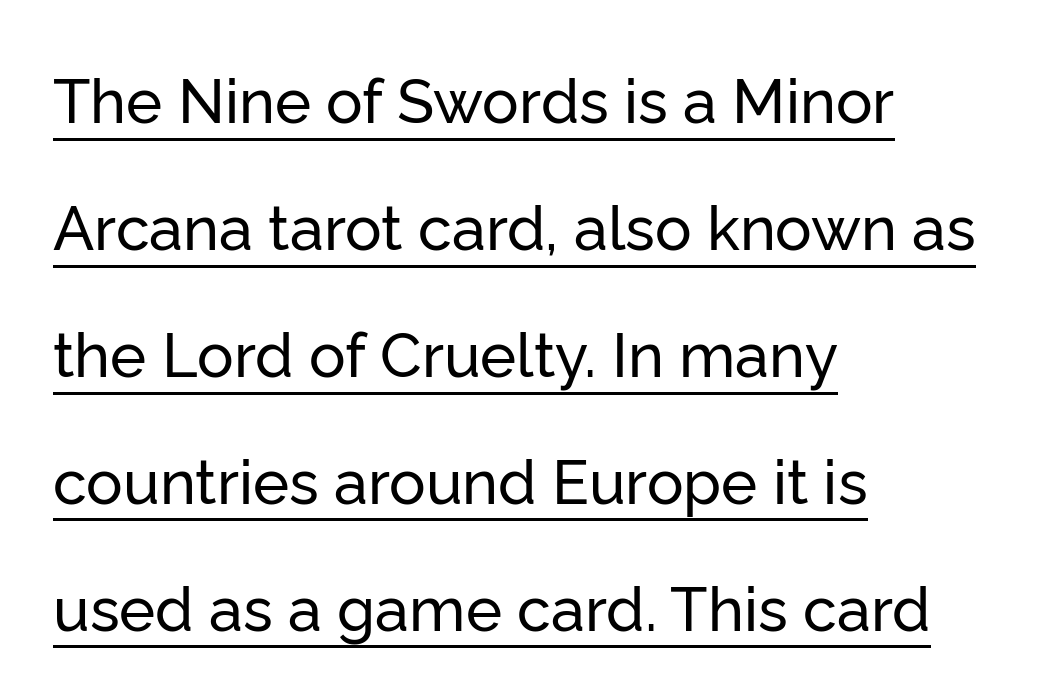
Q: Is the text italic (slanted)? A: No, it is upright.
Q: Is the typeface a serif or a sans-serif typeface? A: Sans-serif.
Q: Is the text underlined? A: Yes.
Q: How is the paragraph aligned? A: Left-aligned.
Q: Is the spacing between letters normal or unusually wide? A: Normal.
Q: Is the spacing between lines tight, normal or loose? A: Loose.
Q: Width (condensed, normal, or wide)? A: Normal.
Q: Stroke contrast? A: Low.
Q: x-height? A: Medium.
Q: Monospaced? A: No.
